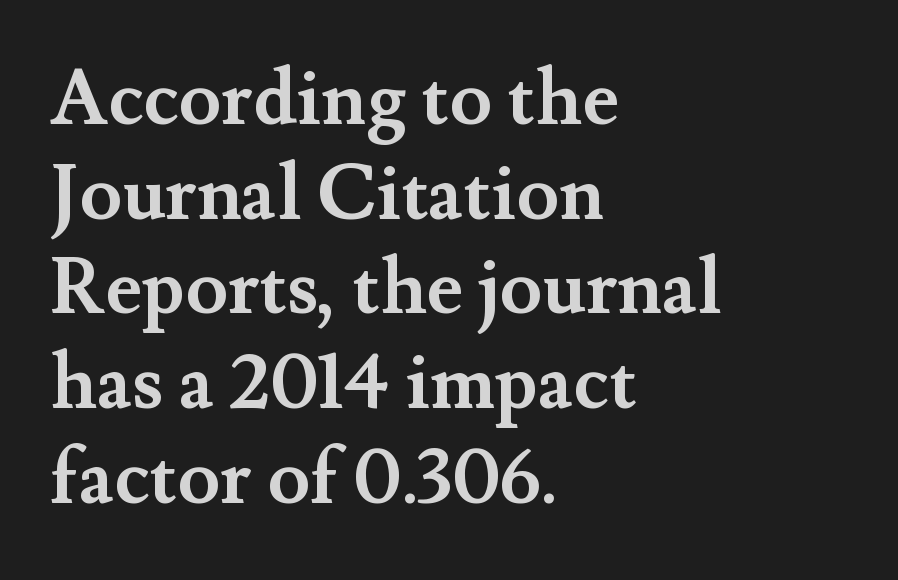
The image shows 77 px semibold serif type, upright; set left-aligned, line spacing 1.23x, normal letter spacing, not underlined; medium stroke contrast and a small x-height.
